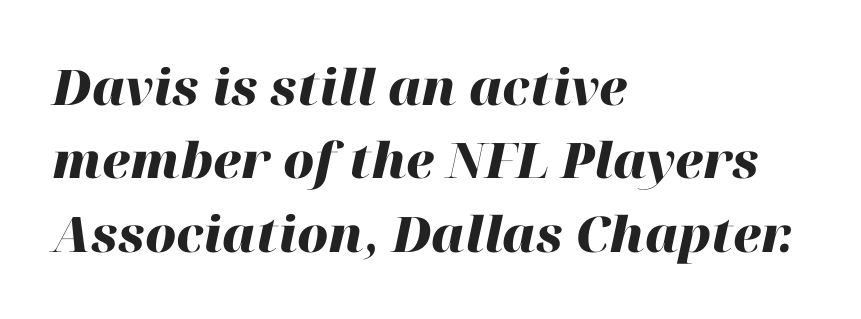
The image shows 49 px heavy type, italic (leaning right); set left-aligned, normal line spacing (1.5x), normal letter spacing, not underlined; high stroke contrast and a medium x-height.
